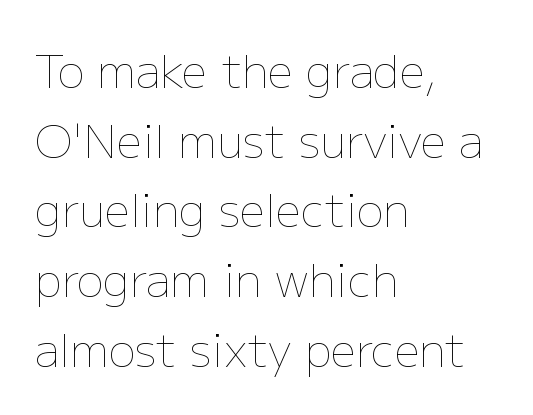
The letters advance in unequal steps, a hallmark of proportional type. The gap between lines stays unmarked. Weight: regular or lighter. Notice how descenders clear the ascenders below comfortably — that's standard leading. In CSS terms this would be text-align: left.
